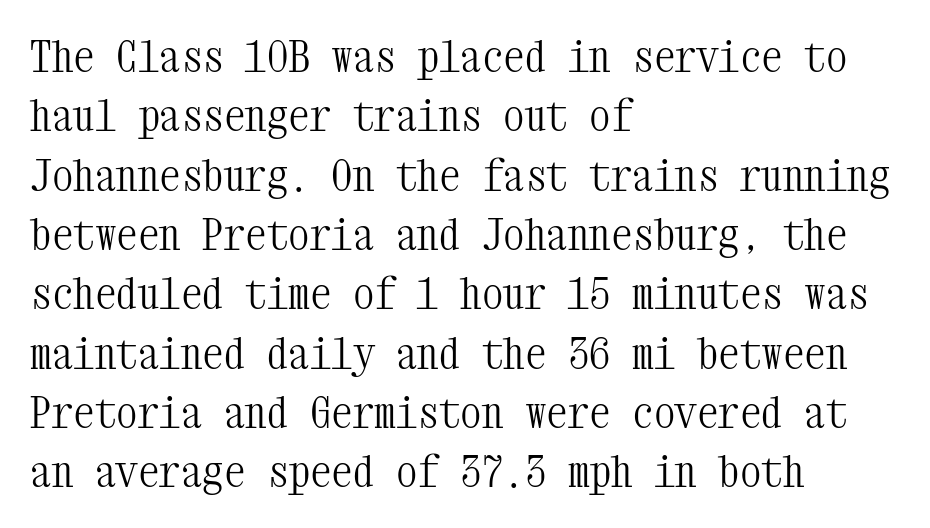
The image shows 43 px light, condensed serif type, upright, monospaced; set left-aligned, normal line spacing (1.38x), normal letter spacing, not underlined; medium stroke contrast and a medium x-height.
